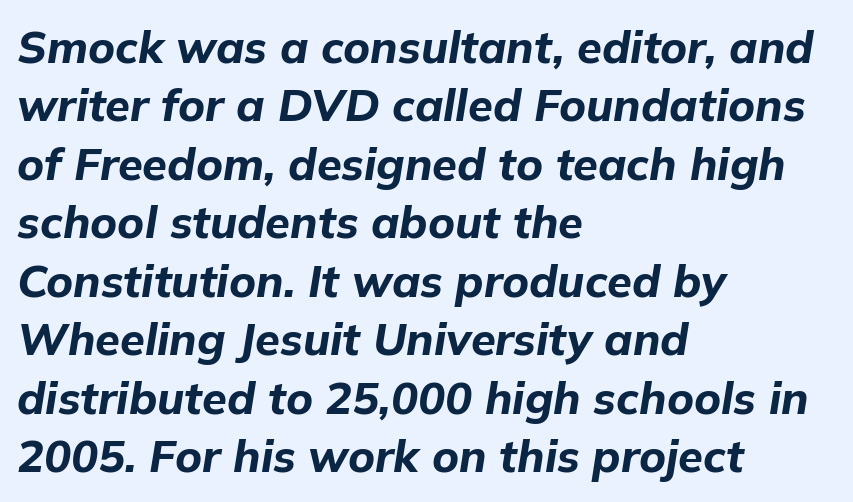
The ragged edge is on the right, which tells us the setting is flush left. These words are printed bold, with thick strokes throughout. Evenly set lines give the paragraph a standard silhouette. Lines of text with bare space underneath. These lines are rendered in a variable-pitch font. Slant detected: the letters are inclined.
